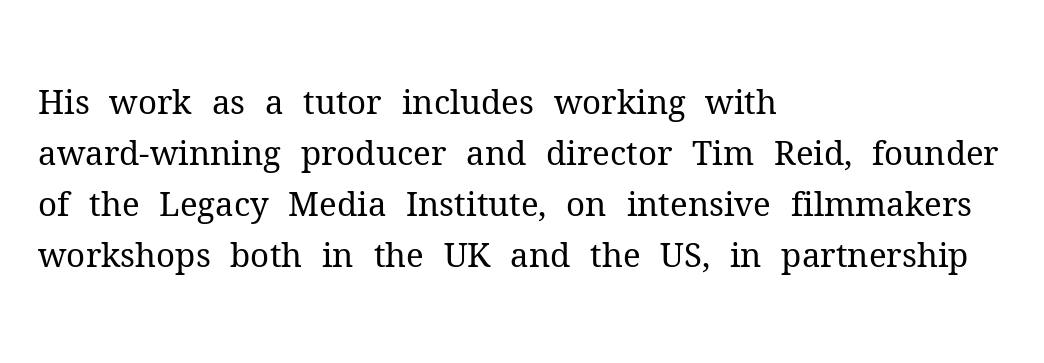
Q: Is the text bold? A: No.
Q: Is the text italic (slanted)? A: No, it is upright.
Q: Is the typeface a serif or a sans-serif typeface? A: Serif.
Q: Is the text underlined? A: No.
Q: How is the paragraph aligned? A: Left-aligned.
Q: Is the spacing between letters normal or unusually wide? A: Normal.
Q: Is the spacing between lines tight, normal or loose? A: Normal.
Q: Width (condensed, normal, or wide)? A: Normal.
Q: Stroke contrast? A: Medium.
Q: x-height? A: Medium.
Q: Monospaced? A: No.
